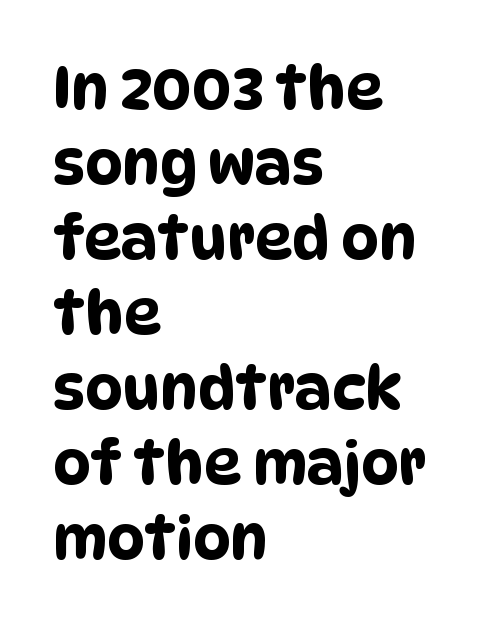
Q: Is the typeface a serif or a sans-serif typeface? A: Sans-serif.
Q: Is the text underlined? A: No.
Q: How is the paragraph aligned? A: Left-aligned.
Q: Is the spacing between letters normal or unusually wide? A: Normal.
Q: Is the spacing between lines tight, normal or loose? A: Normal.
Q: Width (condensed, normal, or wide)? A: Condensed.
Q: Stroke contrast? A: Low.
Q: x-height? A: Large.
Q: Monospaced? A: No.
